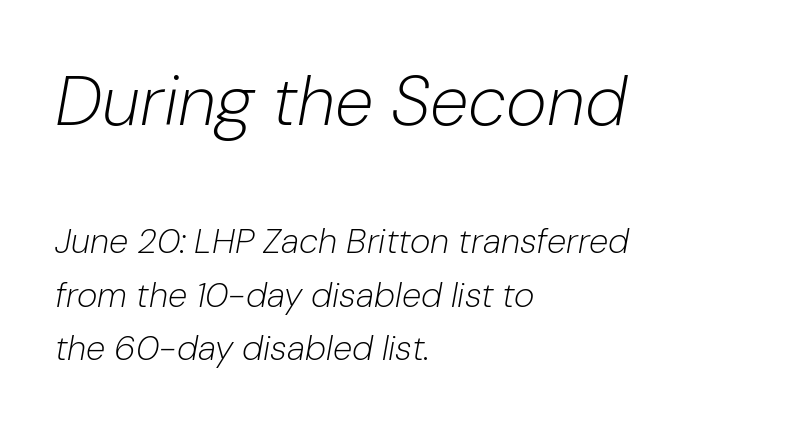
The image shows 70 px light type, italic (leaning right); set left-aligned, normal line spacing (1.53x), normal letter spacing, not underlined; the first (top) block is 2.0x larger; low stroke contrast and a medium x-height.
